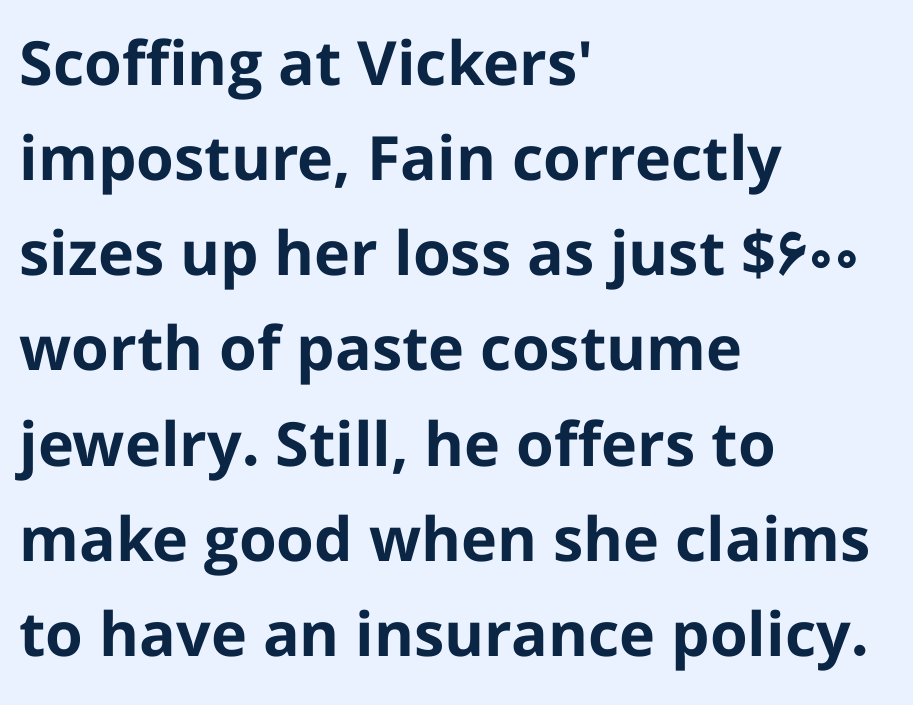
Q: Is the text bold? A: Yes.
Q: Is the text italic (slanted)? A: No, it is upright.
Q: Is the typeface a serif or a sans-serif typeface? A: Sans-serif.
Q: Is the text underlined? A: No.
Q: How is the paragraph aligned? A: Left-aligned.
Q: Is the spacing between letters normal or unusually wide? A: Normal.
Q: Is the spacing between lines tight, normal or loose? A: Normal.
Q: Width (condensed, normal, or wide)? A: Normal.
Q: Stroke contrast? A: Low.
Q: x-height? A: Medium.
Q: Monospaced? A: No.
